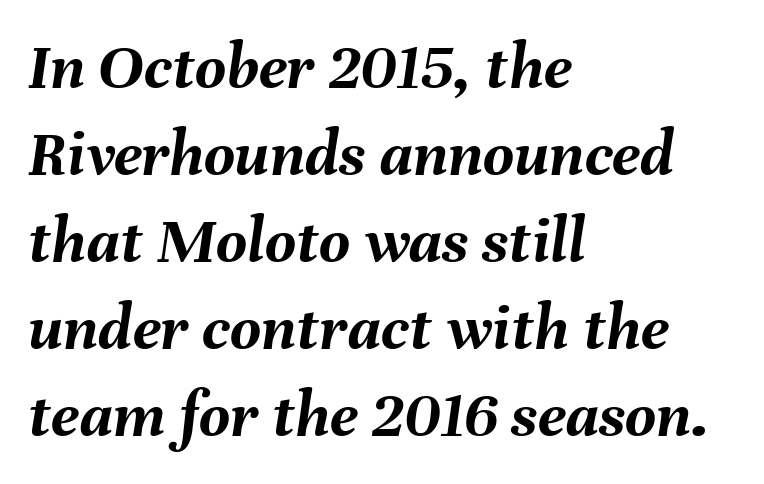
Quick note: italic. Glance below the letters and you will spot only blank space. Baseline-to-baseline distance is the conventional proportion of letter height. Teacher's note: observe the even left margin — that is flush-left alignment.
